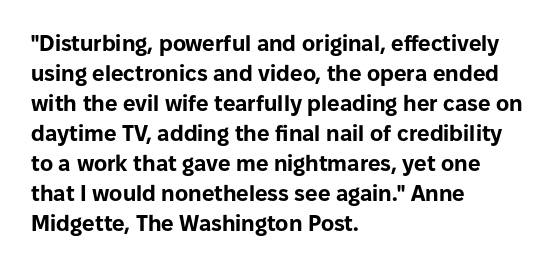
The image shows 22 px bold type, upright; set left-aligned, normal line spacing (1.36x), normal letter spacing, not underlined.
